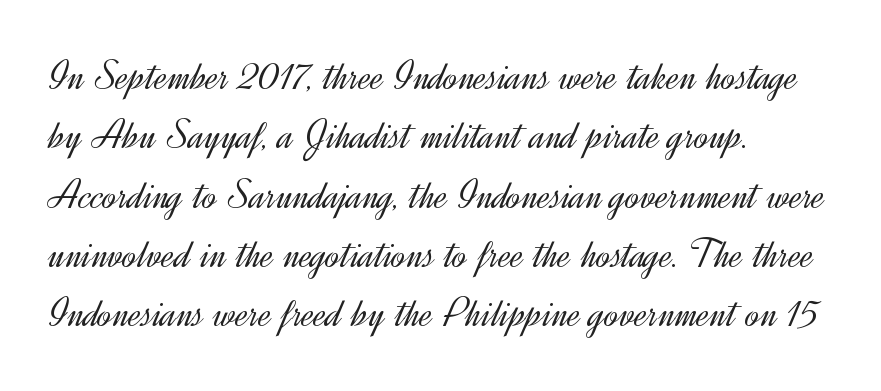
The rendering uses a moderate line-height, typical for paragraphs. Character widths vary here, with narrow letters taking less room than wide ones. Bare-footed words on every line.
